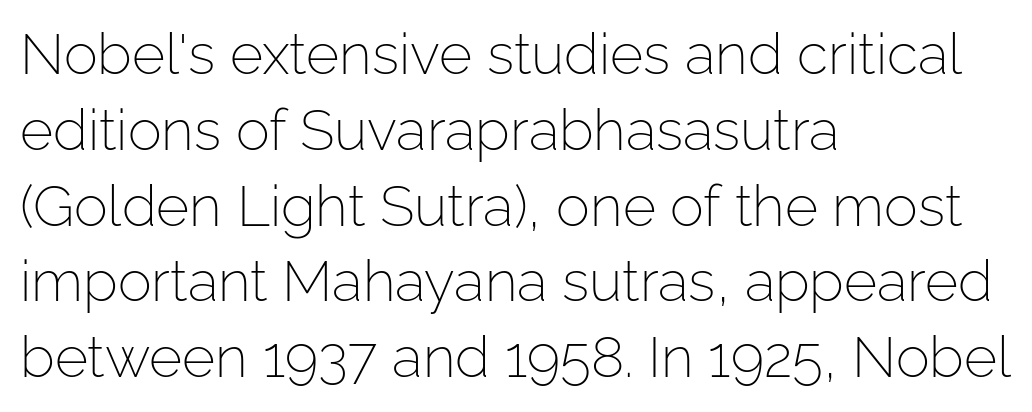
Q: Is the text bold? A: No.
Q: Is the text italic (slanted)? A: No, it is upright.
Q: Is the typeface a serif or a sans-serif typeface? A: Sans-serif.
Q: Is the text underlined? A: No.
Q: How is the paragraph aligned? A: Left-aligned.
Q: Is the spacing between letters normal or unusually wide? A: Normal.
Q: Is the spacing between lines tight, normal or loose? A: Normal.
Q: Width (condensed, normal, or wide)? A: Normal.
Q: Stroke contrast? A: Low.
Q: x-height? A: Medium.
Q: Monospaced? A: No.
